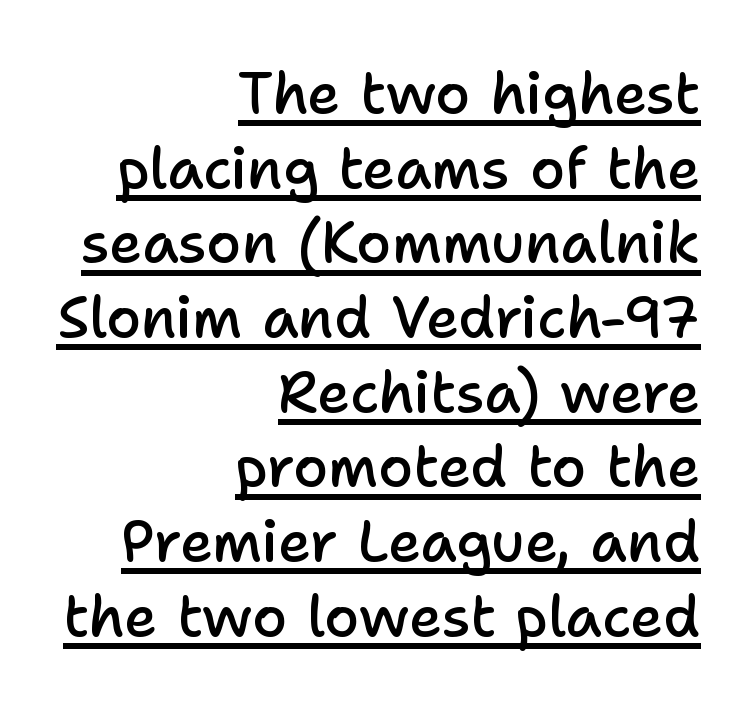
The image shows 57 px semibold sans-serif type, upright; set right-aligned, normal line spacing (1.31x), normal letter spacing, underlined; low stroke contrast and a medium x-height.
